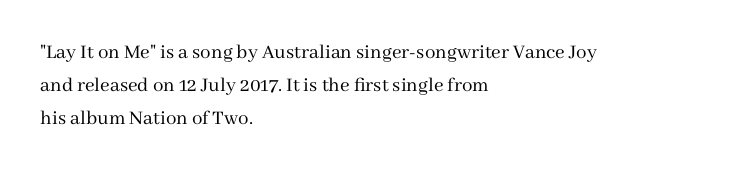
No italicization has been applied; the sample stays upright. This rendering features lettering with no underline. Summary of weight: not heavy and not bold. The typesetter chose a ragged-right arrangement here. The vertical gap from one line to the next is medium.
